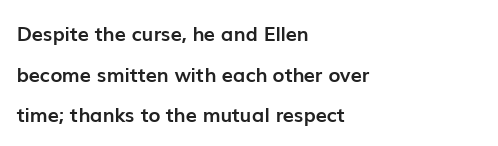
The image shows 20 px bold type, upright; set left-aligned, loose line spacing (2.03x), normal letter spacing, not underlined.
